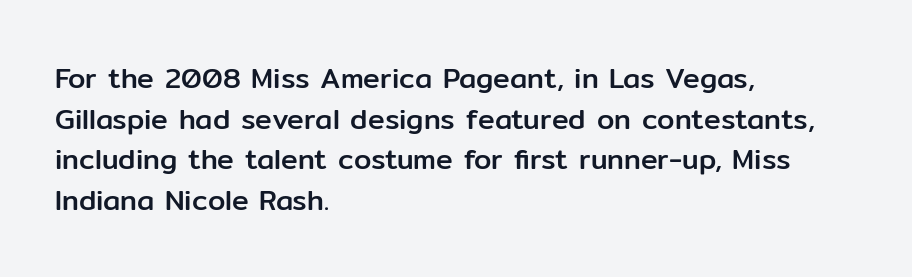
{"serif": "no", "italic": "no", "width": "normal", "stroke_contrast": "low", "x_height": "medium", "monospaced": "no", "underline": "no", "align": "left", "line_spacing": "normal", "line_spacing_ratio": 1.45, "letter_spacing": "normal", "letter_spacing_em": 0.0, "glyph_px": 28}
